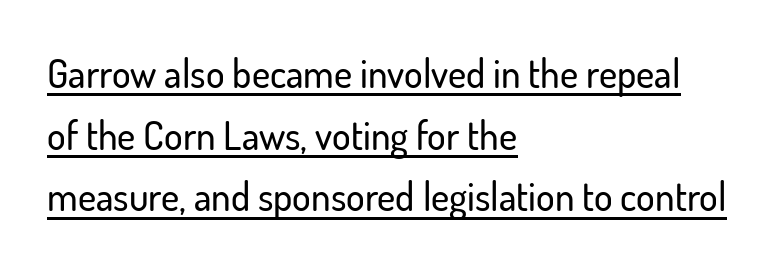
{"serif": "no", "italic": "no", "width": "normal", "stroke_contrast": "low", "x_height": "small", "monospaced": "no", "underline": "yes", "align": "left", "line_spacing": "normal", "line_spacing_ratio": 1.58, "letter_spacing": "normal", "letter_spacing_em": 0.0, "glyph_px": 39}
